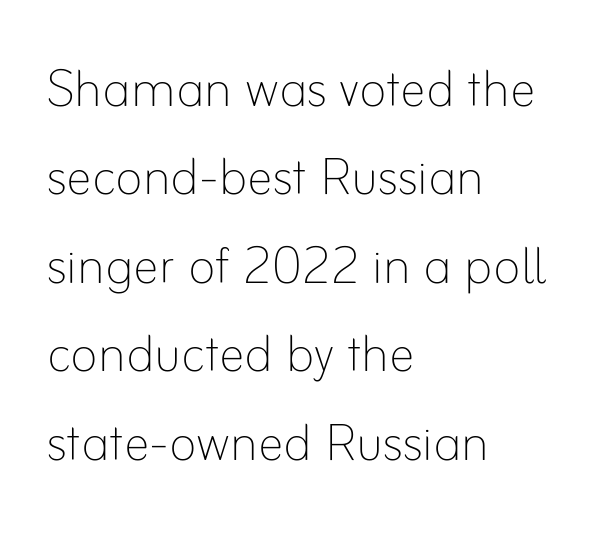
Q: Is the text bold? A: No.
Q: Is the text italic (slanted)? A: No, it is upright.
Q: Is the text underlined? A: No.
Q: How is the paragraph aligned? A: Left-aligned.
Q: Is the spacing between letters normal or unusually wide? A: Normal.
Q: Is the spacing between lines tight, normal or loose? A: Normal.
Q: Width (condensed, normal, or wide)? A: Normal.
Q: Stroke contrast? A: Low.
Q: x-height? A: Small.
Q: Monospaced? A: No.
